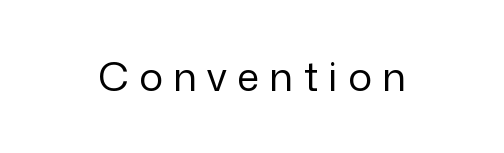
The letters stand upright; this is a roman face. The letters carry no serifs — their stems end cleanly without finishing strokes. The space directly below the letters is spotless. A light-to-regular cut is what we see here. There is plenty of visible air inserted between adjacent glyphs. A typesetter would call this proportional, since set widths differ per character.
